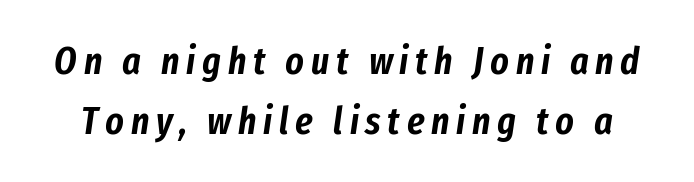
{"italic": "yes", "lean": "right", "slant_degrees": 8, "width": "condensed", "stroke_contrast": "low", "x_height": "medium", "monospaced": "no", "underline": "no", "line_spacing": "normal", "line_spacing_ratio": 1.53, "glyph_px": 39}
